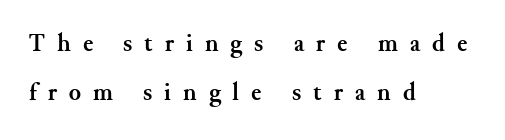
The image shows 25 px bold type, upright; set left-aligned, loose line spacing (1.96x), unusually wide letter spacing (+0.48 em), not underlined.
